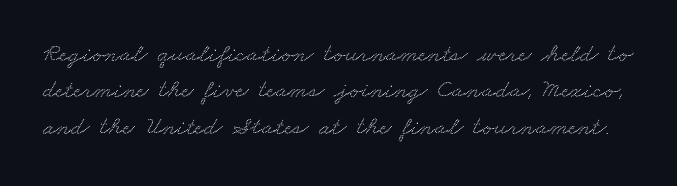
Q: Is the text underlined? A: No.
Q: Is the spacing between letters normal or unusually wide? A: Normal.
Q: Is the spacing between lines tight, normal or loose? A: Normal.
